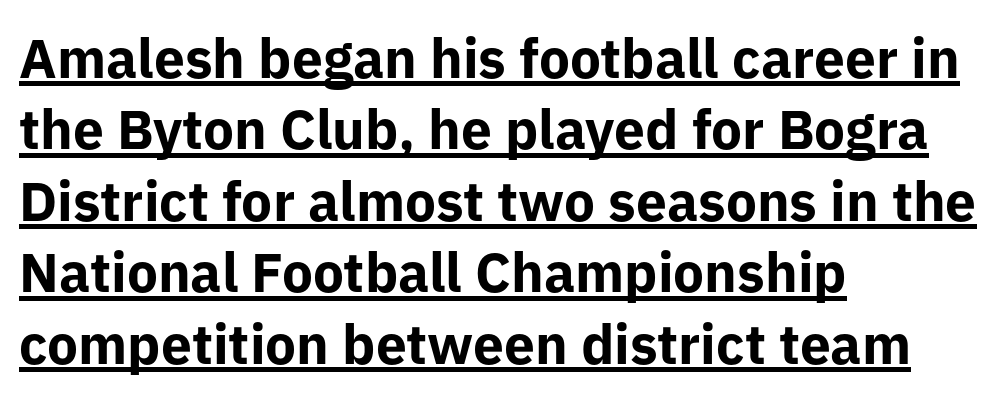
The letters stand straight up with perfectly vertical stems. Spacing between characters is what you'd get straight out of the box. Decoration check: the copy is underlined. Line spacing here is normal. Varying glyph widths throughout — classic text-font behaviour.
